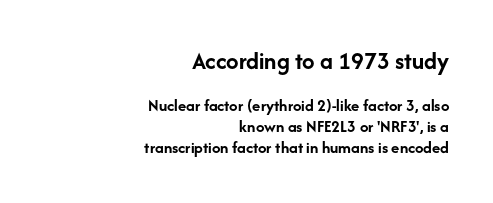
Q: Is the text bold? A: Yes.
Q: Is the text italic (slanted)? A: No, it is upright.
Q: Is the text underlined? A: No.
Q: How is the paragraph aligned? A: Right-aligned.
Q: Is the spacing between letters normal or unusually wide? A: Normal.
Q: Which block of text is set in a larger size, the first (top) or the second (bottom)? A: The first (top) one.
